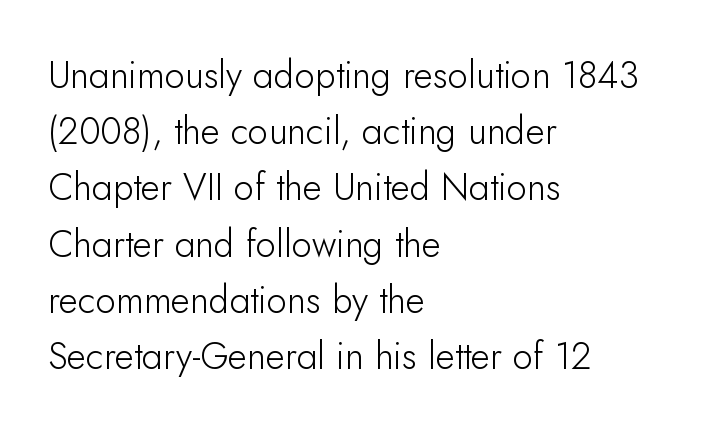
The weight tops out at a normal text grade. Do the letters lean? They stand straight. Evenly set lines give the paragraph a standard silhouette. Plain, unruled lines of type.
